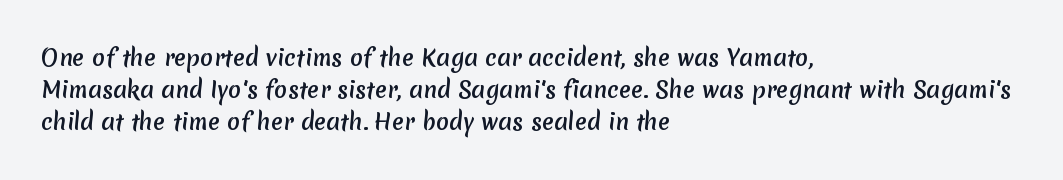
Q: Is the text underlined? A: No.
Q: How is the paragraph aligned? A: Left-aligned.
Q: Is the spacing between letters normal or unusually wide? A: Normal.
Q: Is the spacing between lines tight, normal or loose? A: Normal.
